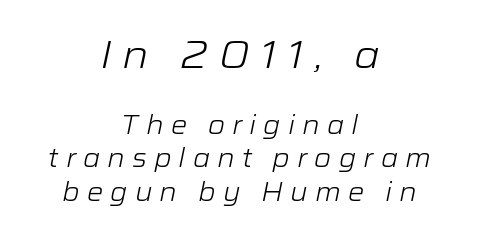
The image shows 39 px light, wide type, italic (leaning right); set centered, normal line spacing (1.28x), unusually wide letter spacing (+0.27 em), not underlined; the first (top) block is 1.5x larger; low stroke contrast and a medium x-height.
